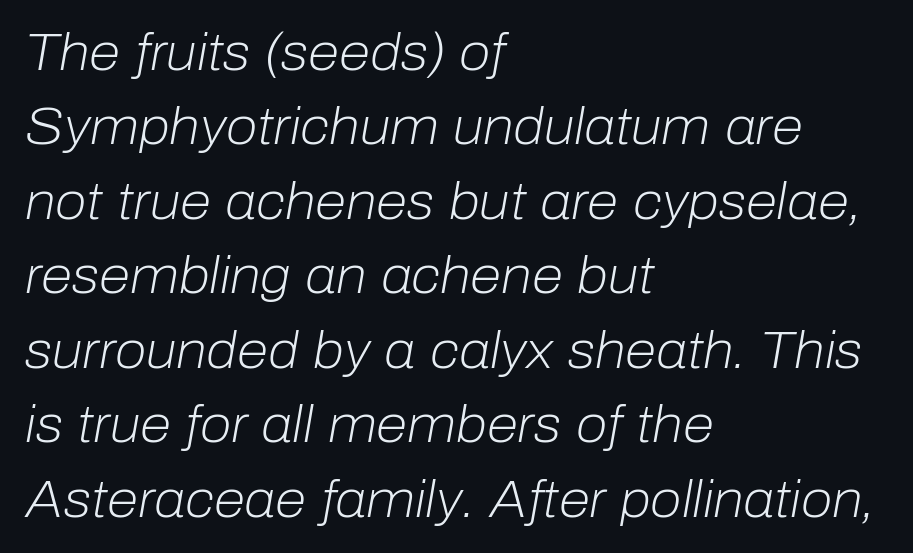
{"italic": "yes", "lean": "right", "slant_degrees": 10, "bold": "no", "weight": "light", "width": "normal", "stroke_contrast": "low", "x_height": "medium", "monospaced": "no", "underline": "no", "align": "left", "line_spacing": "normal", "line_spacing_ratio": 1.46, "letter_spacing": "normal", "letter_spacing_em": 0.0, "glyph_px": 51}
